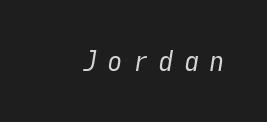
Spacing verdict: monospaced, one width for all characters. Vertical stems look standard width or narrower in stroke. You can tell it's italic because the verticals aren't actually vertical. Letter spacing: wide. Letters rest on an invisible, unmarked baseline.
